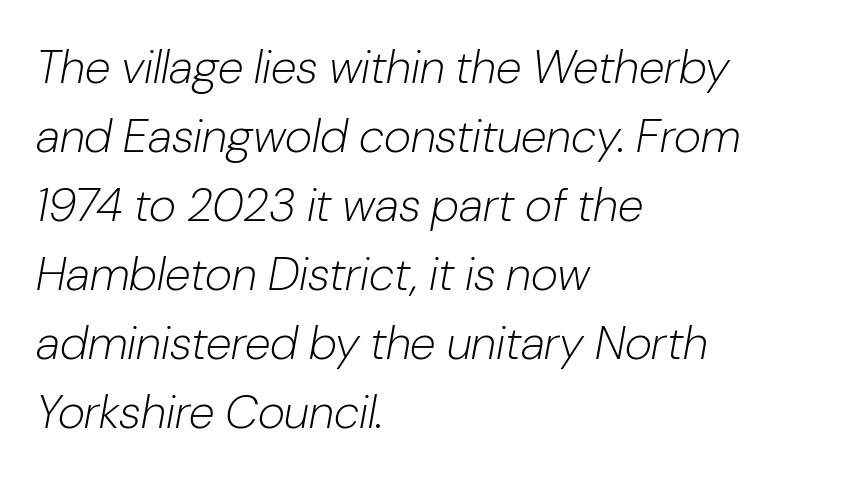
Q: Is the text bold? A: No.
Q: Is the text italic (slanted)? A: Yes, it leans right by about 10 degrees.
Q: Is the text underlined? A: No.
Q: How is the paragraph aligned? A: Left-aligned.
Q: Is the spacing between letters normal or unusually wide? A: Normal.
Q: Is the spacing between lines tight, normal or loose? A: Normal.
Q: Width (condensed, normal, or wide)? A: Normal.
Q: Stroke contrast? A: Low.
Q: x-height? A: Medium.
Q: Monospaced? A: No.
